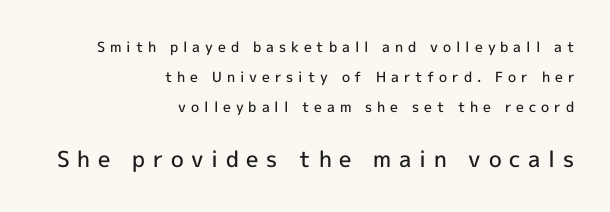
The image shows 22 px text type, upright; set right-aligned, loose line spacing (2.14x), unusually wide letter spacing (+0.35 em), not underlined; the second (bottom) block is 1.57x larger.
